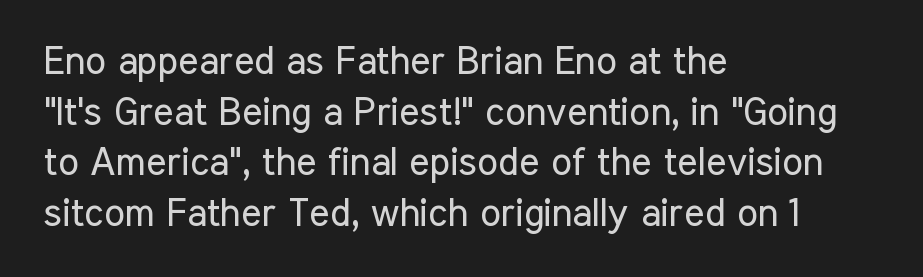
{"serif": "no", "italic": "no", "bold": "no", "weight": "regular", "width": "condensed", "stroke_contrast": "low", "x_height": "medium", "monospaced": "no", "underline": "no", "align": "left", "line_spacing": "normal", "line_spacing_ratio": 1.3, "letter_spacing": "normal", "letter_spacing_em": 0.0, "glyph_px": 39}
